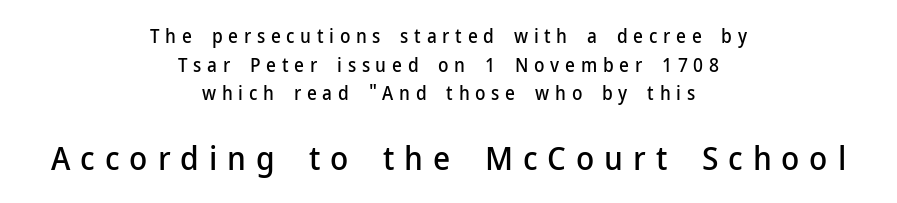
{"serif": "no", "italic": "no", "width": "normal", "stroke_contrast": "low", "x_height": "medium", "monospaced": "no", "underline": "no", "align": "center", "line_spacing": "normal", "line_spacing_ratio": 1.51, "letter_spacing": "wide", "letter_spacing_em": 0.3, "larger_block": "second", "size_ratio": 1.74, "glyph_px": 33}
